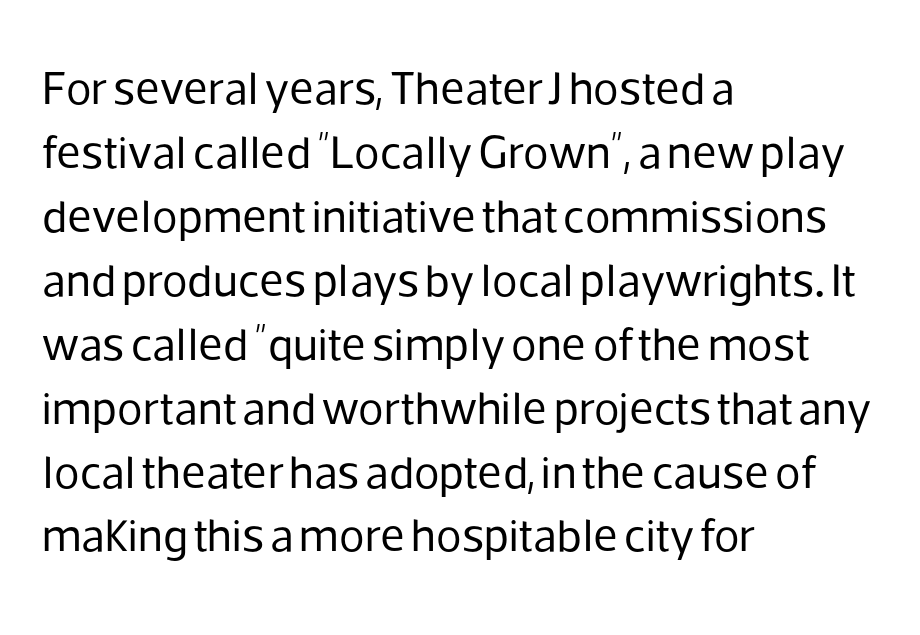
{"serif": "no", "italic": "no", "bold": "no", "weight": "regular", "width": "normal", "stroke_contrast": "low", "x_height": "medium", "monospaced": "no", "underline": "no", "align": "left", "line_spacing": "normal", "line_spacing_ratio": 1.36, "letter_spacing": "normal", "letter_spacing_em": 0.0, "glyph_px": 47}
